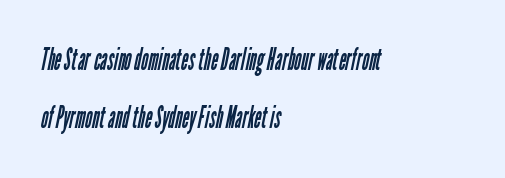
Q: Is the text bold? A: No.
Q: Is the typeface a serif or a sans-serif typeface? A: Sans-serif.
Q: Is the text underlined? A: No.
Q: How is the paragraph aligned? A: Left-aligned.
Q: Is the spacing between letters normal or unusually wide? A: Normal.
Q: Is the spacing between lines tight, normal or loose? A: Loose.
Q: Width (condensed, normal, or wide)? A: Condensed.
Q: Stroke contrast? A: Low.
Q: x-height? A: Medium.
Q: Monospaced? A: No.
